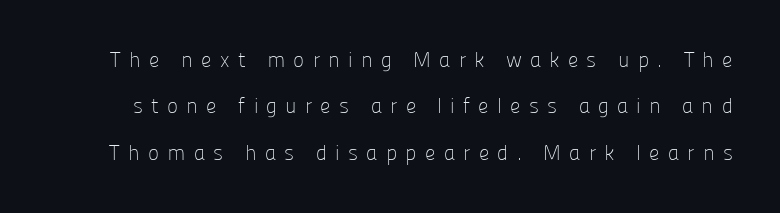
{"italic": "no", "bold": "no", "underline": "no", "line_spacing": "loose", "line_spacing_ratio": 2.21, "letter_spacing": "wide", "letter_spacing_em": 0.39, "glyph_px": 21}
